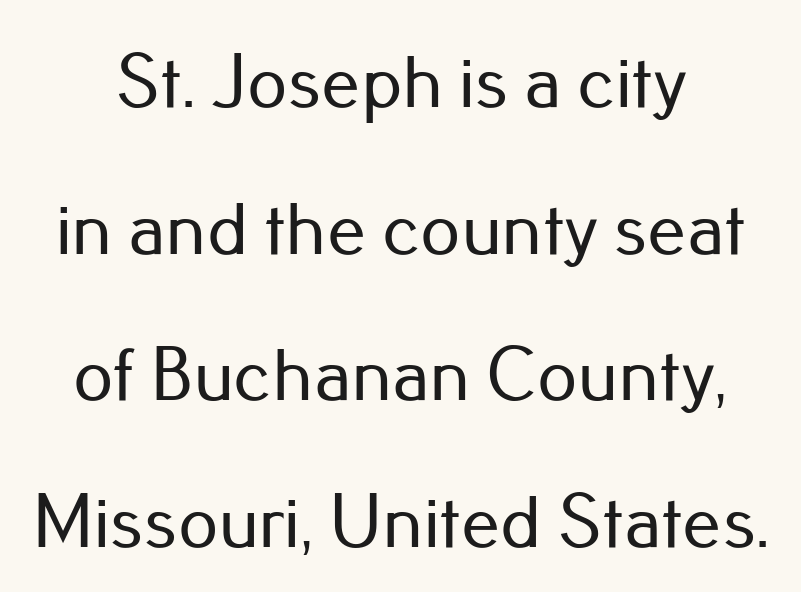
The image shows 78 px sans-serif type, upright; set centered, line spacing 1.88x, normal letter spacing, not underlined; low stroke contrast and a small x-height.
